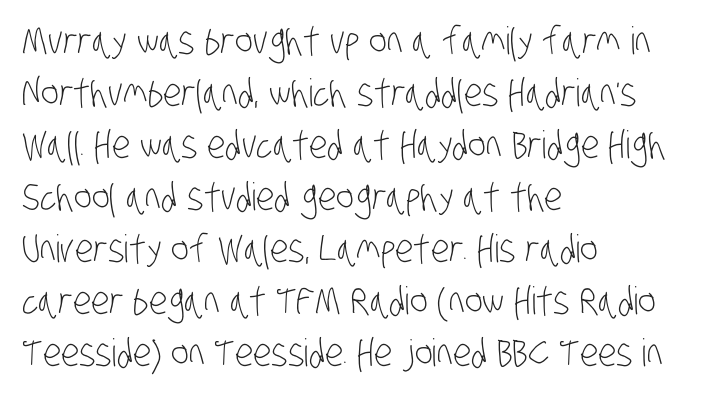
{"serif": "no", "bold": "no", "weight": "light", "width": "condensed", "stroke_contrast": "low", "x_height": "large", "monospaced": "no", "underline": "no", "align": "left", "line_spacing": "normal", "line_spacing_ratio": 1.37, "letter_spacing": "normal", "letter_spacing_em": 0.0, "glyph_px": 38}
